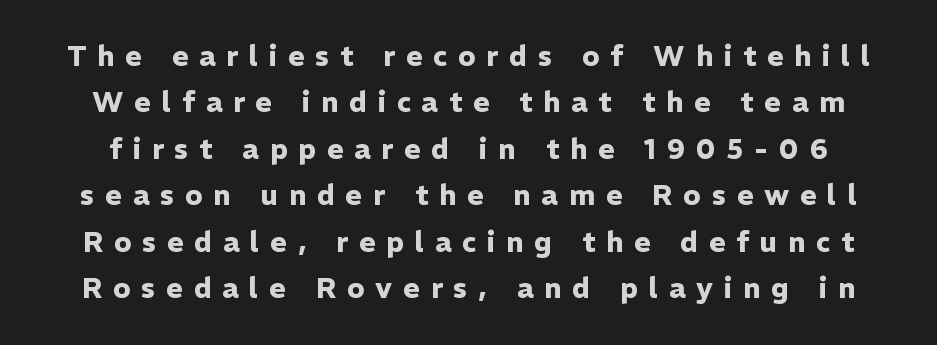
Stroke terminals: plain, sans-serif. Descenders are the only things crossing below the line. The designer left line spacing at the default. Caption: bold face, heavy strokes. It's the straight-up-and-down kind of type. Is this a fixed-width face? No — the glyphs have proportional, varying widths.
